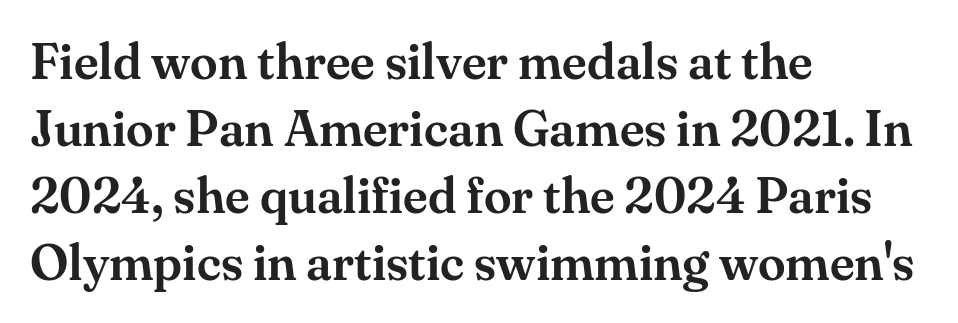
The area under the type is left untouched. Alignment: flush left. The lines sit at an ordinary, default distance from one another. The gaps between neighbouring characters are ordinary and unremarkable.
